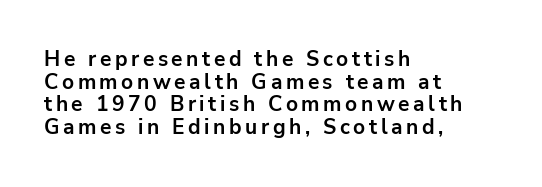
The image shows 21 px bold type, upright; set left-aligned, tight line spacing (1.08x), not underlined.
